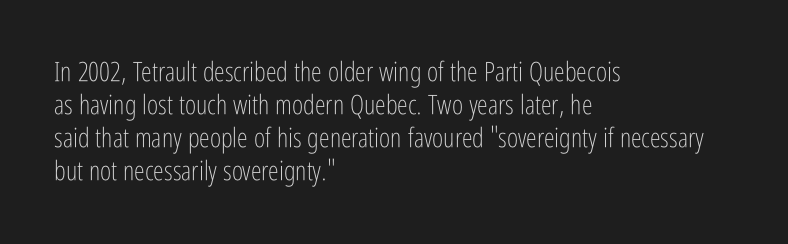
Q: Is the text bold? A: No.
Q: Is the text italic (slanted)? A: No, it is upright.
Q: Is the text underlined? A: No.
Q: How is the paragraph aligned? A: Left-aligned.
Q: Is the spacing between letters normal or unusually wide? A: Normal.
